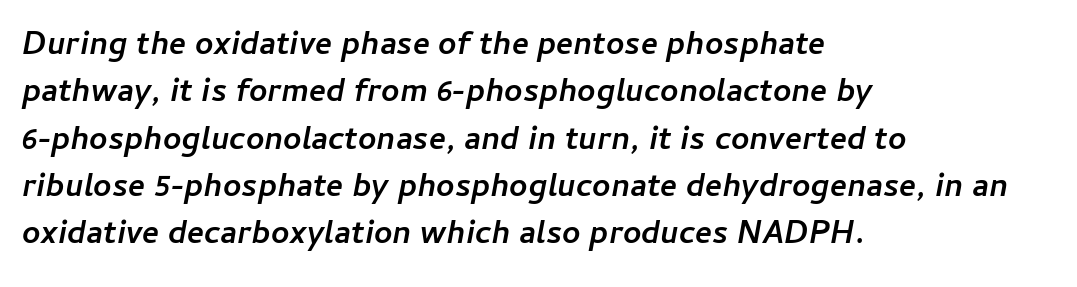
Q: Is the text bold? A: Yes.
Q: Is the text italic (slanted)? A: Yes, it leans right by about 11 degrees.
Q: Is the text underlined? A: No.
Q: How is the paragraph aligned? A: Left-aligned.
Q: Is the spacing between letters normal or unusually wide? A: Normal.
Q: Is the spacing between lines tight, normal or loose? A: Normal.
Q: Width (condensed, normal, or wide)? A: Normal.
Q: Stroke contrast? A: Low.
Q: x-height? A: Medium.
Q: Monospaced? A: No.
